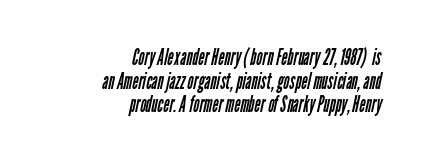
Words appear dense and cohesive because spacing is normal. In terms of leading, this rendering errs on the cramped side. Visually the block forms a straight wall on the right and a jagged coastline on the left. The strokes carry an ordinary text weight at most.
